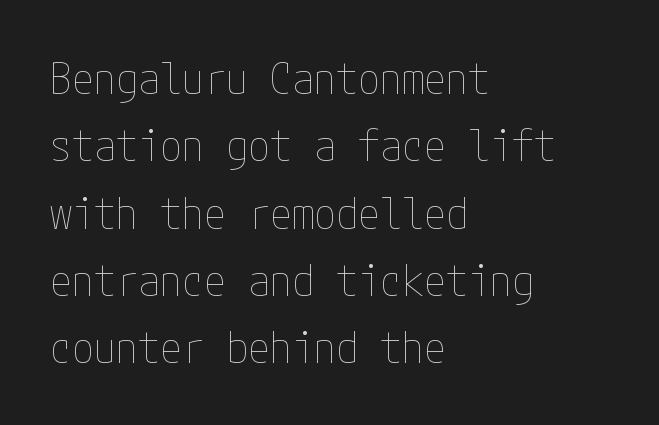
{"italic": "no", "bold": "no", "weight": "thin", "width": "condensed", "stroke_contrast": "low", "x_height": "medium", "underline": "no", "align": "left", "line_spacing": "normal", "line_spacing_ratio": 1.53, "letter_spacing": "normal", "letter_spacing_em": 0.0, "glyph_px": 44}
